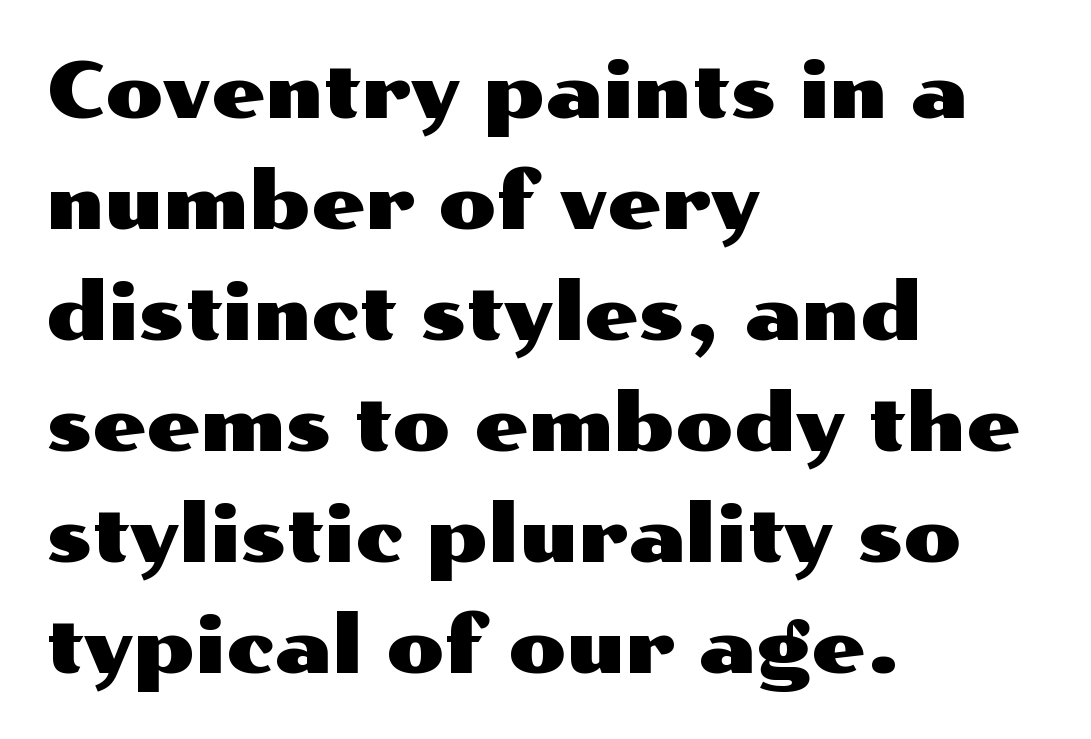
Q: Is the text italic (slanted)? A: No, it is upright.
Q: Is the typeface a serif or a sans-serif typeface? A: Sans-serif.
Q: Is the text underlined? A: No.
Q: How is the paragraph aligned? A: Left-aligned.
Q: Is the spacing between letters normal or unusually wide? A: Normal.
Q: Is the spacing between lines tight, normal or loose? A: Normal.
Q: Width (condensed, normal, or wide)? A: Wide.
Q: Stroke contrast? A: Medium.
Q: x-height? A: Medium.
Q: Monospaced? A: No.
